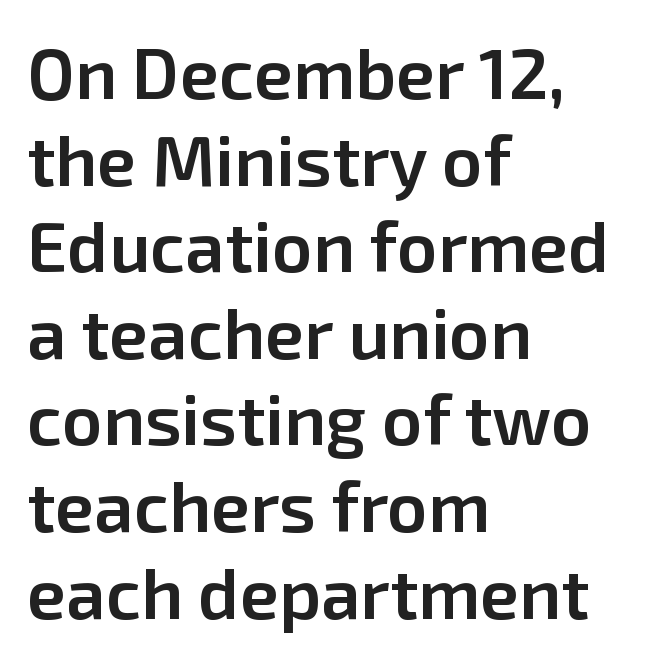
Heft: intermediate — a semibold. The face used here is proportionally spaced, like ordinary book or web type. Standard letterfit; no display-style spreading of the glyphs. Check where the strokes stop: nothing finishes them off — pure sans. Casual observation: everything's shoved over to the left. Just letters on the line, the space beneath them empty.
